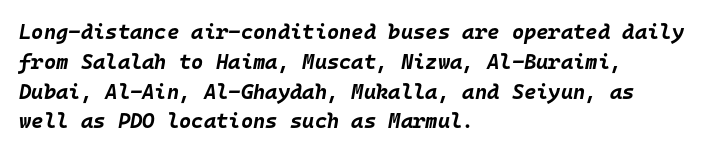
{"italic": "yes", "lean": "right", "slant_degrees": 10, "bold": "yes", "underline": "no", "align": "left", "line_spacing": "normal", "line_spacing_ratio": 1.42, "letter_spacing": "normal", "letter_spacing_em": 0.0, "glyph_px": 21}
